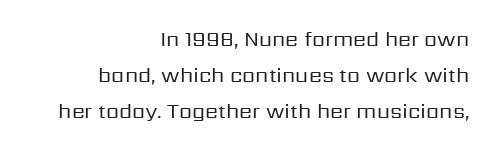
Q: Is the text bold? A: No.
Q: Is the text italic (slanted)? A: No, it is upright.
Q: Is the text underlined? A: No.
Q: How is the paragraph aligned? A: Right-aligned.
Q: Is the spacing between letters normal or unusually wide? A: Normal.
